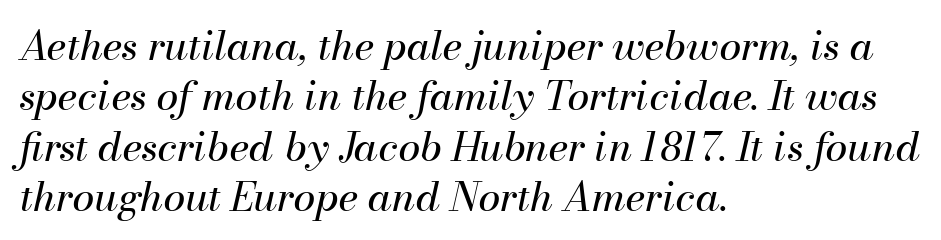
A quiet, ordinary-to-light weight characterises the typeface. Check the space under the baseline: it is left empty. Visually the block forms a straight wall on the left and a jagged coastline on the right. The passage shown leans; its letterforms are oblique. Looks like regular typesetting: each glyph gets only the width it needs.
